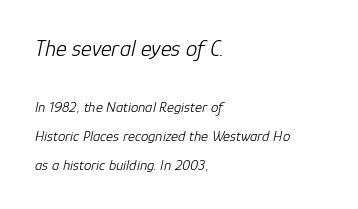
The image shows 23 px text type, italic (leaning right); set left-aligned, loose line spacing (1.93x), normal letter spacing, not underlined; the first (top) block is 1.53x larger.
